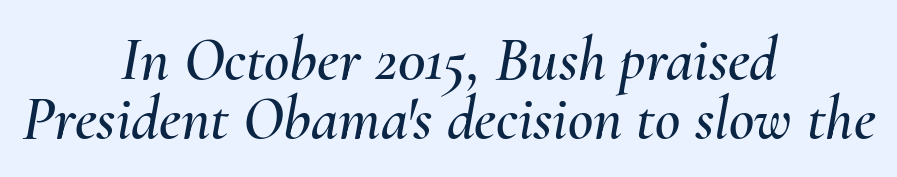
{"italic": "yes", "lean": "right", "slant_degrees": 10, "width": "normal", "stroke_contrast": "medium", "x_height": "small", "monospaced": "no", "underline": "no", "align": "center", "line_spacing": "tight", "line_spacing_ratio": 0.95, "letter_spacing": "normal", "letter_spacing_em": 0.0, "glyph_px": 62}
